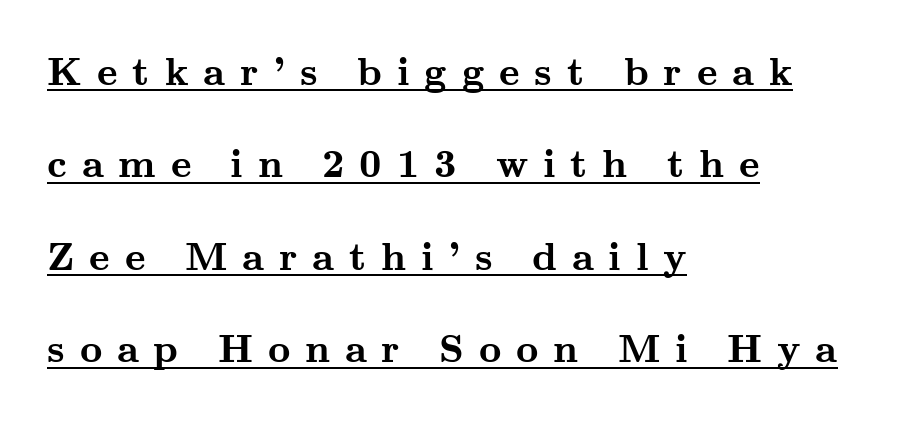
Compared with typical body copy, the letter spacing here is much looser. If you measured baseline to baseline, you'd find a long distance. A typesetter would call this proportional, since set widths differ per character. Like a heading marked for emphasis, these lines bear an underscore.
